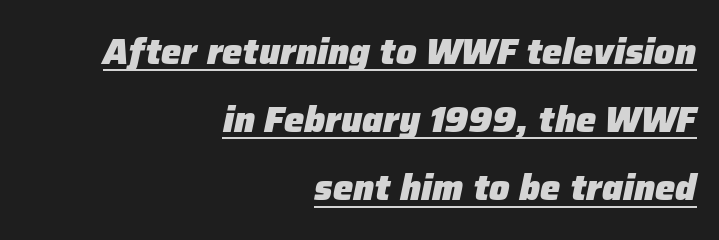
{"italic": "yes", "lean": "right", "slant_degrees": 12, "bold": "yes", "weight": "heavy", "width": "normal", "stroke_contrast": "low", "x_height": "medium", "monospaced": "no", "underline": "yes", "align": "right", "line_spacing_ratio": 1.89, "letter_spacing": "normal", "letter_spacing_em": 0.0, "glyph_px": 36}
